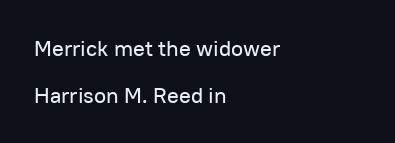
This block would shrink considerably if given ordinary leading; it's expanded now. The lettering stays uniformly vertical, giving the passage a roman look. Reading down the block, your eye returns to a fixed left position each line. Nothing unusual about the tracking: characters are spaced as the font intends.
